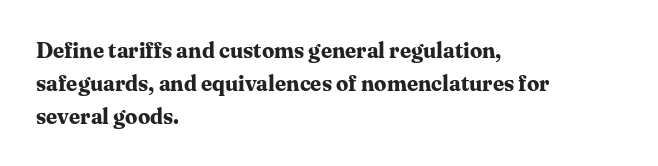
{"italic": "no", "bold": "yes", "underline": "no", "align": "left", "line_spacing": "normal", "line_spacing_ratio": 1.49, "letter_spacing": "normal", "letter_spacing_em": 0.0, "glyph_px": 22}
